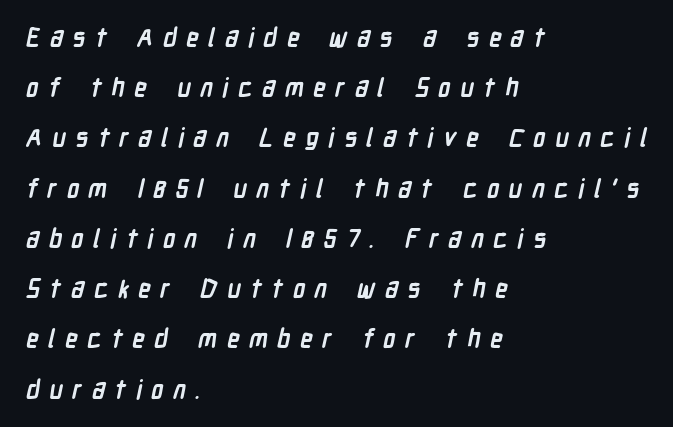
Q: Is the text bold? A: Yes.
Q: Is the text underlined? A: No.
Q: How is the paragraph aligned? A: Left-aligned.
Q: Is the spacing between letters normal or unusually wide? A: Unusually wide.
Q: Is the spacing between lines tight, normal or loose? A: Loose.
